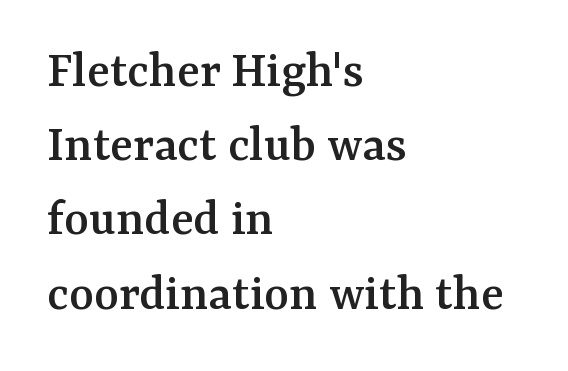
Quick note: interline space is typical. A typesetter would label this face a serif. Do the characters align in a grid? No, the font is proportional. Each line starts at the same left margin while the right side varies. Plain, unruled lines of type. This is the regular roman posture of the typeface.
